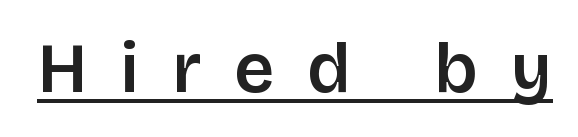
The image shows 70 px semibold sans-serif type, upright; set unusually wide letter spacing (+0.47 em), underlined; low stroke contrast and a large x-height.
